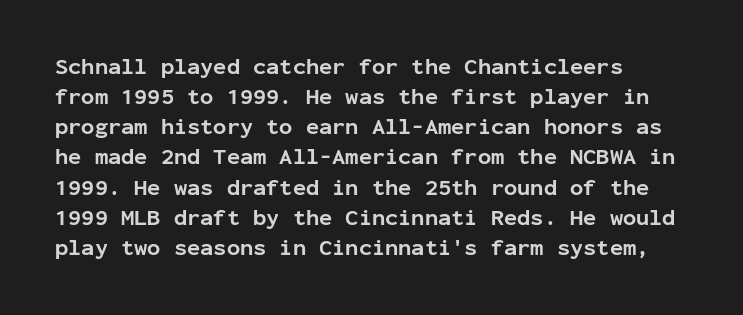
The paragraph shown leans on its left margin. This block has exactly the height ordinary leading produces. Italic: no, the glyphs are upright roman. The baseline area is clear.
